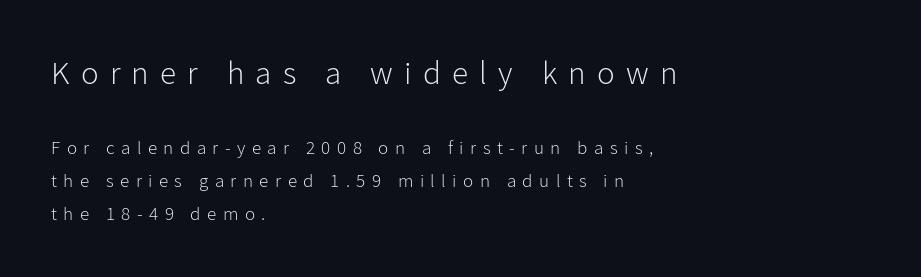
Q: Is the text bold? A: No.
Q: Is the text italic (slanted)? A: No, it is upright.
Q: Is the typeface a serif or a sans-serif typeface? A: Sans-serif.
Q: Is the text underlined? A: No.
Q: How is the paragraph aligned? A: Left-aligned.
Q: Is the spacing between letters normal or unusually wide? A: Unusually wide.
Q: Which block of text is set in a larger size, the first (top) or the second (bottom)? A: The first (top) one.
Q: Width (condensed, normal, or wide)? A: Normal.
Q: Stroke contrast? A: Low.
Q: x-height? A: Medium.
Q: Monospaced? A: No.
